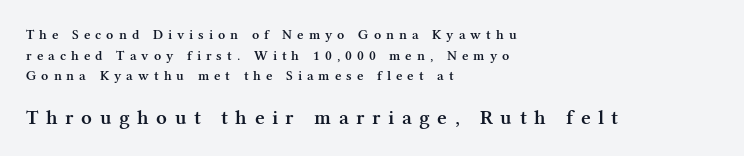
The image shows 21 px text type, upright; set left-aligned, normal line spacing (1.47x), unusually wide letter spacing (+0.36 em), not underlined; the second (bottom) block is 1.5x larger.
